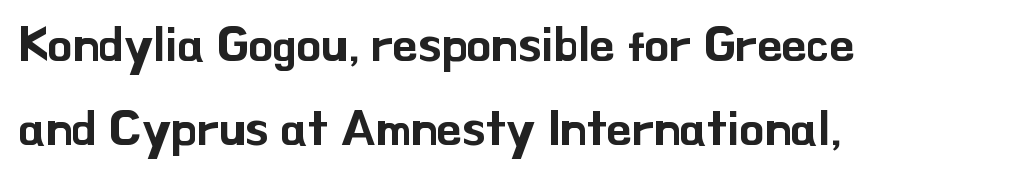
Q: Is the text italic (slanted)? A: No, it is upright.
Q: Is the typeface a serif or a sans-serif typeface? A: Sans-serif.
Q: Is the text underlined? A: No.
Q: How is the paragraph aligned? A: Left-aligned.
Q: Is the spacing between letters normal or unusually wide? A: Normal.
Q: Is the spacing between lines tight, normal or loose? A: Normal.
Q: Width (condensed, normal, or wide)? A: Normal.
Q: Stroke contrast? A: Low.
Q: x-height? A: Small.
Q: Monospaced? A: No.
